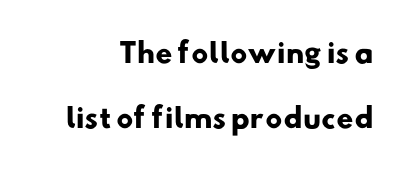
Q: Is the text bold? A: Yes.
Q: Is the text underlined? A: No.
Q: How is the paragraph aligned? A: Right-aligned.
Q: Is the spacing between letters normal or unusually wide? A: Normal.
Q: Is the spacing between lines tight, normal or loose? A: Loose.
